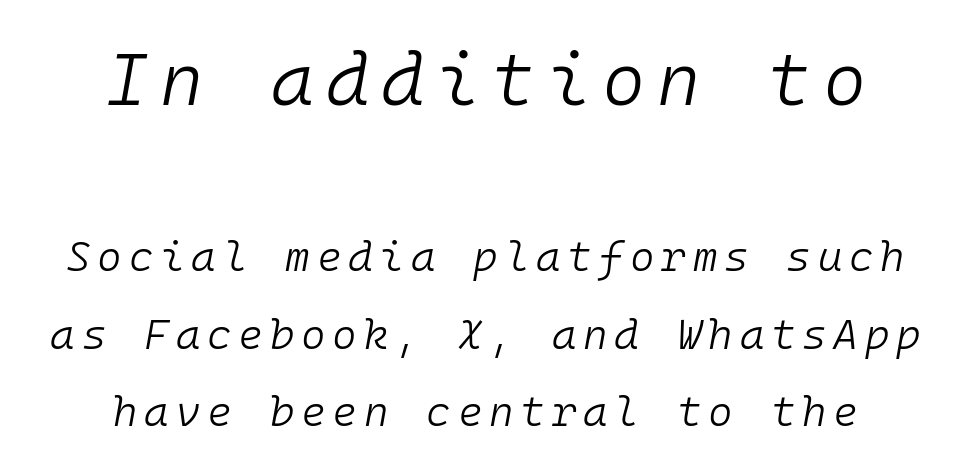
Q: Is the text bold? A: No.
Q: Is the text italic (slanted)? A: Yes, it leans right by about 10 degrees.
Q: Is the text underlined? A: No.
Q: How is the paragraph aligned? A: Centered.
Q: Which block of text is set in a larger size, the first (top) or the second (bottom)? A: The first (top) one.
Q: Width (condensed, normal, or wide)? A: Normal.
Q: Stroke contrast? A: Low.
Q: x-height? A: Medium.
Q: Monospaced? A: Yes.
